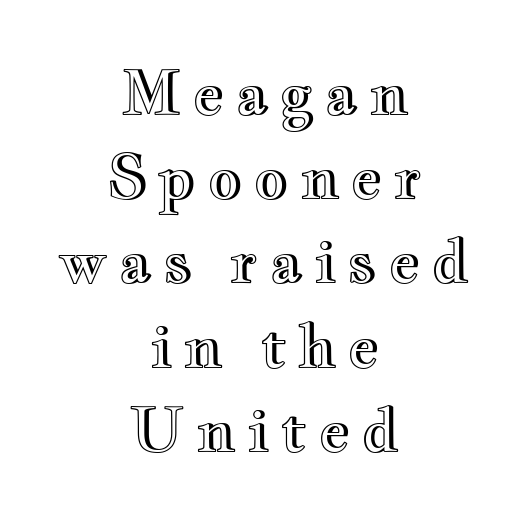
Q: Is the text italic (slanted)? A: No, it is upright.
Q: Is the text underlined? A: No.
Q: How is the paragraph aligned? A: Centered.
Q: Is the spacing between lines tight, normal or loose? A: Normal.
Q: Width (condensed, normal, or wide)? A: Wide.
Q: x-height? A: Small.
Q: Monospaced? A: No.
